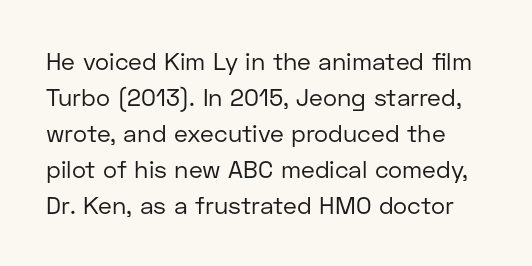
Every character sits straight up, as roman type does. Is the stroke heavy? The answer is a plain regular-or-lighter. Words appear dense and cohesive because spacing is normal. Just letters on the line, the space beneath them empty.
